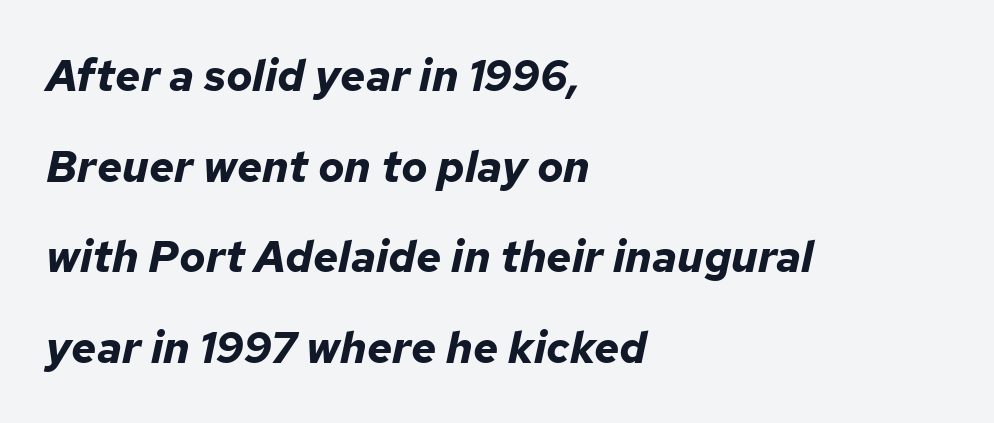
Q: Is the text bold? A: Yes.
Q: Is the text italic (slanted)? A: Yes, it leans right by about 12 degrees.
Q: Is the text underlined? A: No.
Q: How is the paragraph aligned? A: Left-aligned.
Q: Is the spacing between letters normal or unusually wide? A: Normal.
Q: Is the spacing between lines tight, normal or loose? A: Loose.
Q: Width (condensed, normal, or wide)? A: Normal.
Q: Stroke contrast? A: Low.
Q: x-height? A: Medium.
Q: Monospaced? A: No.
